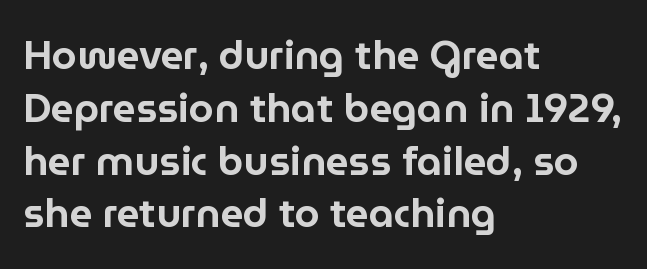
Q: Is the text italic (slanted)? A: No, it is upright.
Q: Is the typeface a serif or a sans-serif typeface? A: Sans-serif.
Q: Is the text underlined? A: No.
Q: How is the paragraph aligned? A: Left-aligned.
Q: Is the spacing between letters normal or unusually wide? A: Normal.
Q: Is the spacing between lines tight, normal or loose? A: Normal.
Q: Width (condensed, normal, or wide)? A: Normal.
Q: Stroke contrast? A: Low.
Q: x-height? A: Medium.
Q: Monospaced? A: No.
